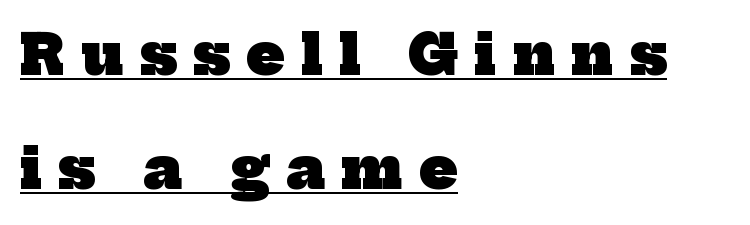
Q: Is the text bold? A: Yes.
Q: Is the typeface a serif or a sans-serif typeface? A: Serif.
Q: Is the text underlined? A: Yes.
Q: How is the paragraph aligned? A: Left-aligned.
Q: Is the spacing between letters normal or unusually wide? A: Unusually wide.
Q: Is the spacing between lines tight, normal or loose? A: Loose.
Q: Width (condensed, normal, or wide)? A: Normal.
Q: Stroke contrast? A: Low.
Q: x-height? A: Medium.
Q: Monospaced? A: No.
